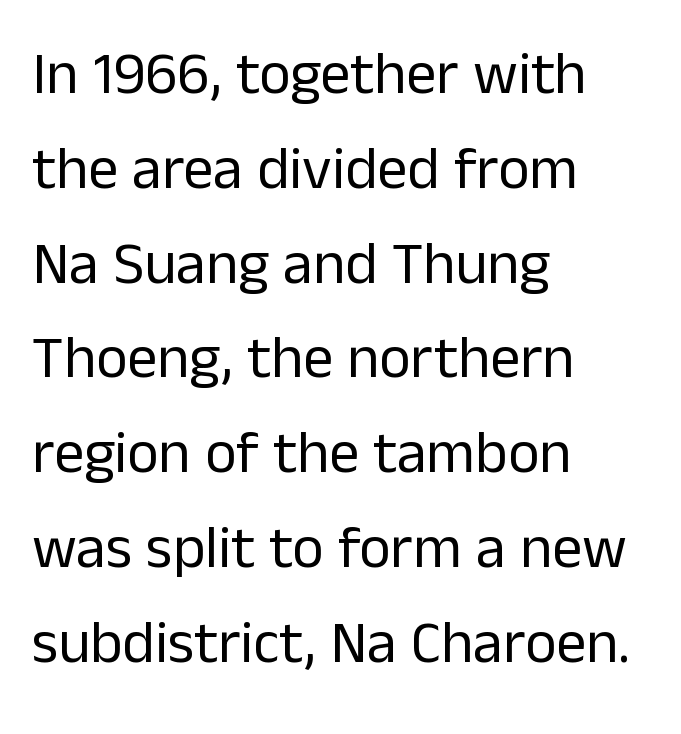
Is there any slant? The stems are plumb. The face used here is rendered with its standard letterfit. Here the designer chose a conventional face with non-uniform glyph widths. Reading down the block, your eye returns to a fixed left position each line. Regular leading. Honestly, there is no underline to notice here at all.
